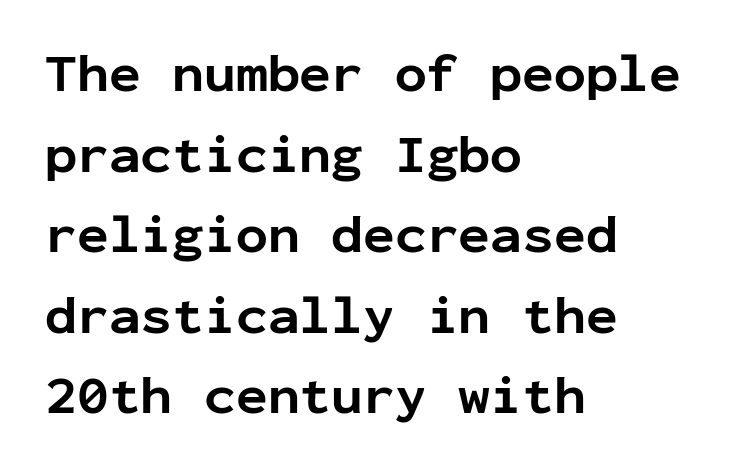
Spacing between characters is what you'd get straight out of the box. Every stem runs plumb, perpendicular to the baseline. Look at the bottom of the vertical strokes: they stop flat, with no serifs. Lines of text with bare space underneath.
